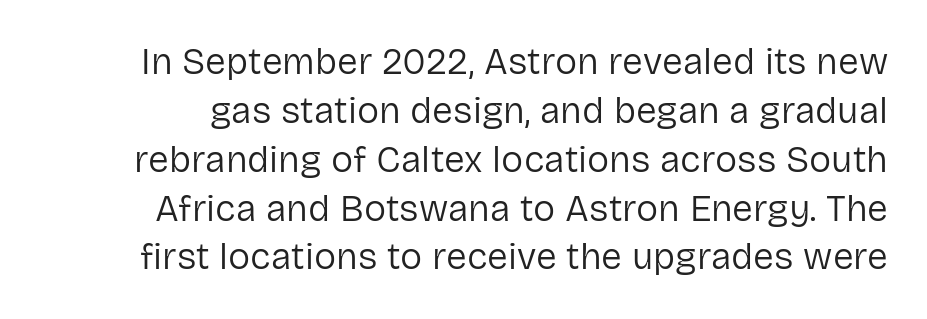
Regarding serifs, this sample does without them. Each stroke keeps to a modest, everyday thickness or less. Do the letters lean? They stand straight. The rendering uses natural spacing where letterforms have individual widths.
